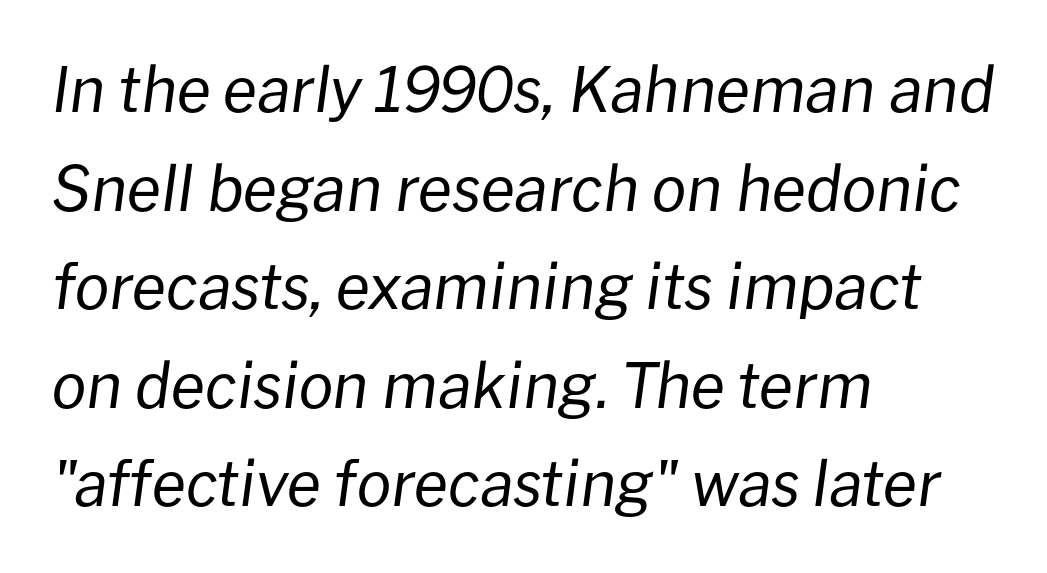
{"italic": "yes", "lean": "right", "slant_degrees": 8, "bold": "no", "weight": "regular", "width": "normal", "stroke_contrast": "low", "x_height": "medium", "monospaced": "no", "underline": "no", "align": "left", "line_spacing": "normal", "line_spacing_ratio": 1.59, "letter_spacing": "normal", "letter_spacing_em": 0.0, "glyph_px": 62}
